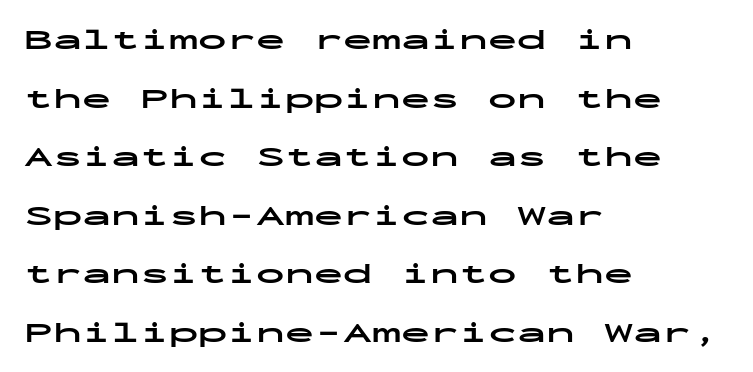
The image shows 29 px bold, wide sans-serif type, upright, monospaced; set left-aligned, loose line spacing (2.02x), normal letter spacing, not underlined; low stroke contrast and a medium x-height.
